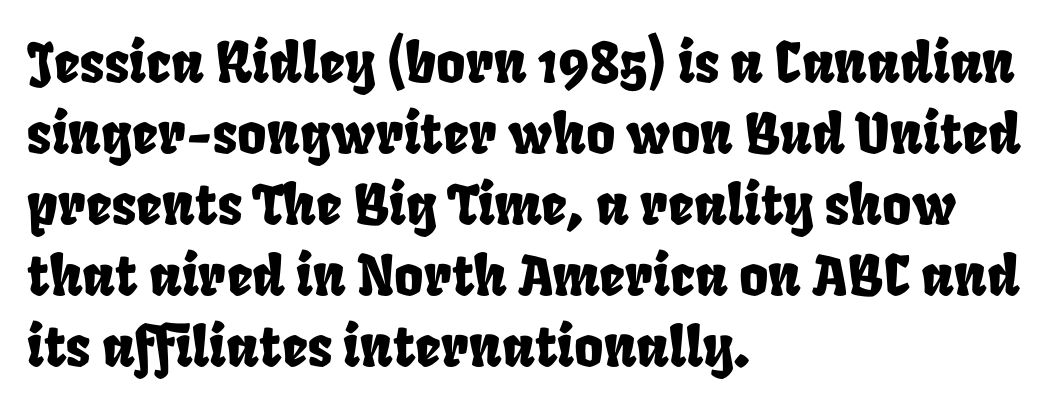
Q: Is the text underlined? A: No.
Q: How is the paragraph aligned? A: Left-aligned.
Q: Is the spacing between letters normal or unusually wide? A: Normal.
Q: Is the spacing between lines tight, normal or loose? A: Normal.
Q: Width (condensed, normal, or wide)? A: Condensed.
Q: Stroke contrast? A: Low.
Q: x-height? A: Large.
Q: Monospaced? A: No.
